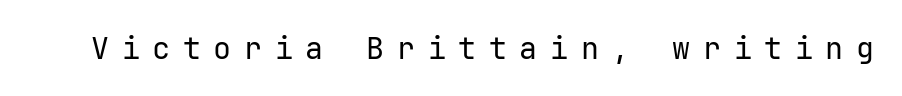
Q: Is the text bold? A: No.
Q: Is the text italic (slanted)? A: No, it is upright.
Q: Is the typeface a serif or a sans-serif typeface? A: Sans-serif.
Q: Is the text underlined? A: No.
Q: Is the spacing between letters normal or unusually wide? A: Unusually wide.
Q: Width (condensed, normal, or wide)? A: Normal.
Q: Stroke contrast? A: Low.
Q: x-height? A: Medium.
Q: Monospaced? A: Yes.
